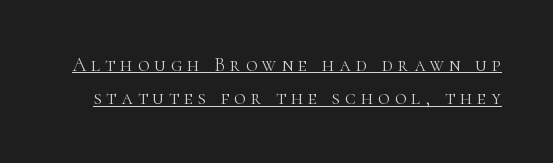
These lines sit exactly where default settings would place them. Ink coverage per letter is moderate at most. The face used here is rendered with a markedly widened letterfit. These lines were composed using upright roman letters.
